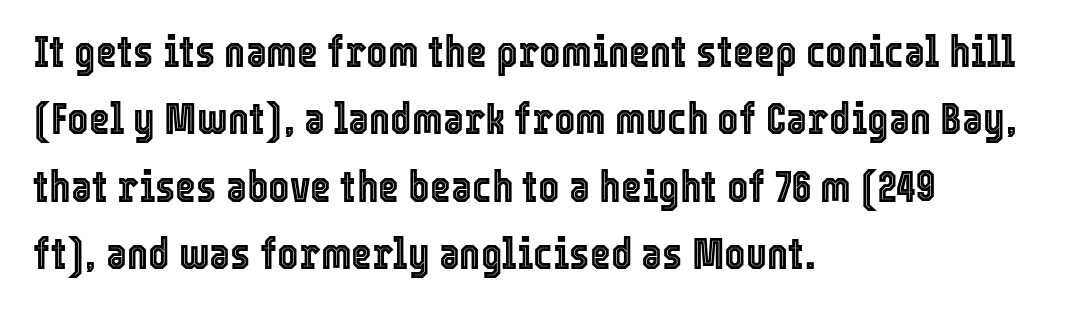
{"italic": "no", "width": "condensed", "x_height": "medium", "monospaced": "no", "underline": "no", "align": "left", "line_spacing": "normal", "line_spacing_ratio": 1.5, "letter_spacing": "normal", "letter_spacing_em": 0.0, "glyph_px": 45}
